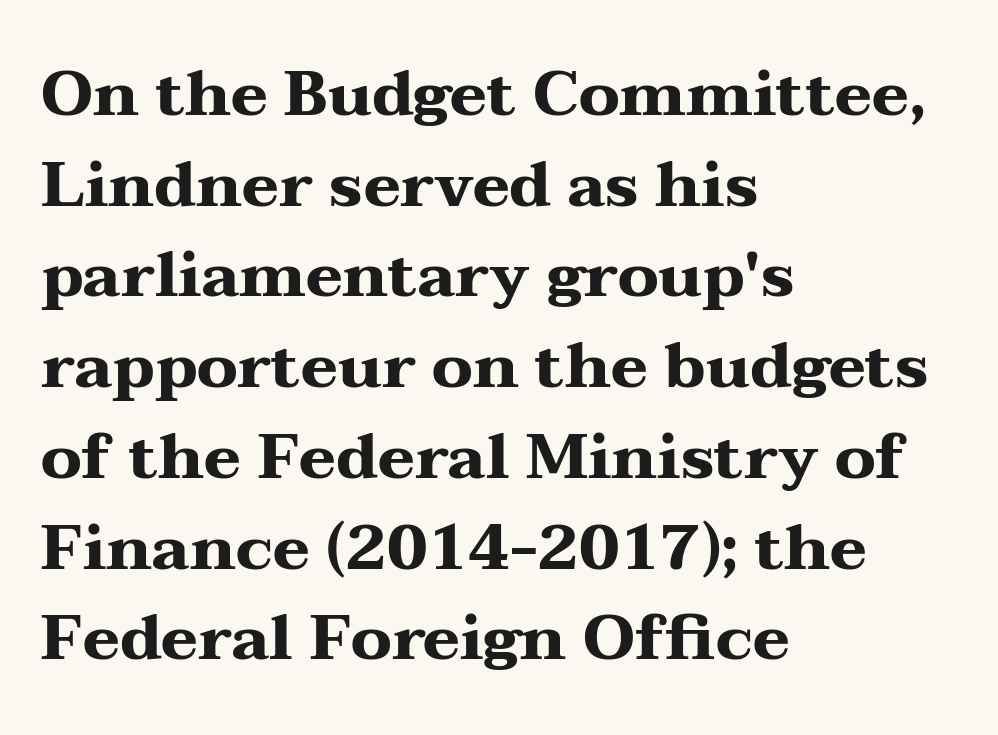
The compositor pushed each line to the left boundary. The specimen reads as upright at a glance. Tracking value appears to be zero — textbook default spacing. Quick note: underline off. Here the designer chose a conventional face with non-uniform glyph widths. Pretty heavy lettering here — definitely bold.
